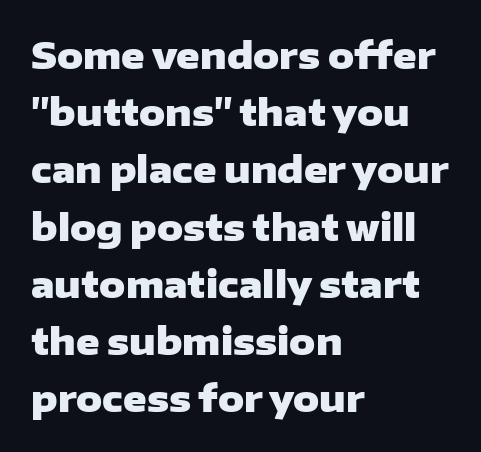
{"serif": "no", "italic": "no", "bold": "yes", "weight": "heavy", "width": "wide", "stroke_contrast": "low", "x_height": "medium", "monospaced": "no", "underline": "no", "align": "left", "line_spacing": "normal", "line_spacing_ratio": 1.59, "letter_spacing": "normal", "letter_spacing_em": 0.0, "glyph_px": 36}
